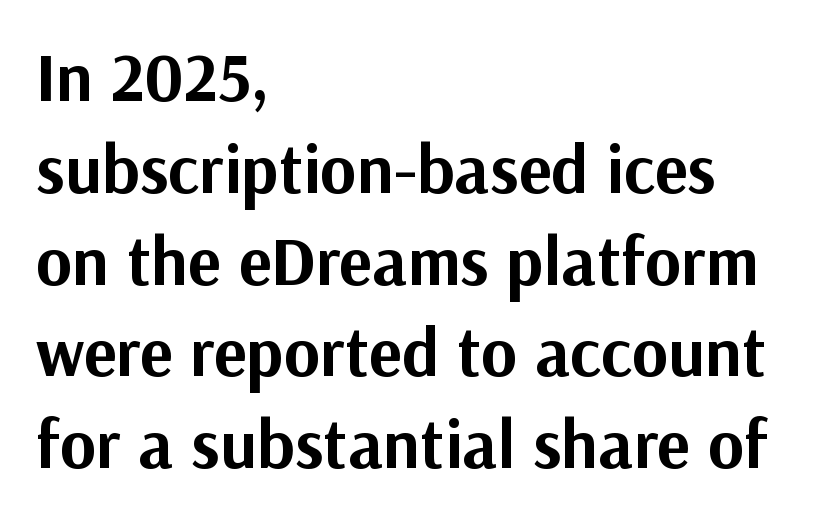
The rendering uses natural spacing where letterforms have individual widths. When letters stand straight like this, we call the style roman or upright. Strong, thick strokes mark this as bold type. Summary of vertical rhythm: regular, with standard interline spacing.
